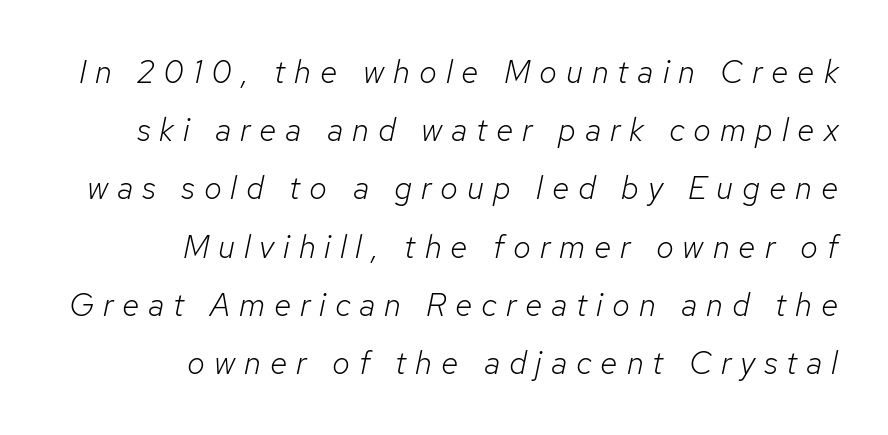
Casual observation: everything's shoved over to the right. Letters have the restrained weight of plain body copy at most. Character widths vary here, with narrow letters taking less room than wide ones. The horizontal fit of the characters is loose and conspicuously gappy.
